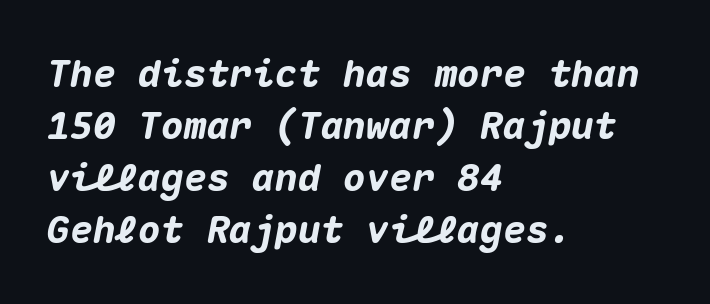
The image shows 38 px heavy type, italic (leaning right), monospaced; set left-aligned, normal line spacing (1.37x), normal letter spacing, not underlined; medium stroke contrast and a medium x-height.
